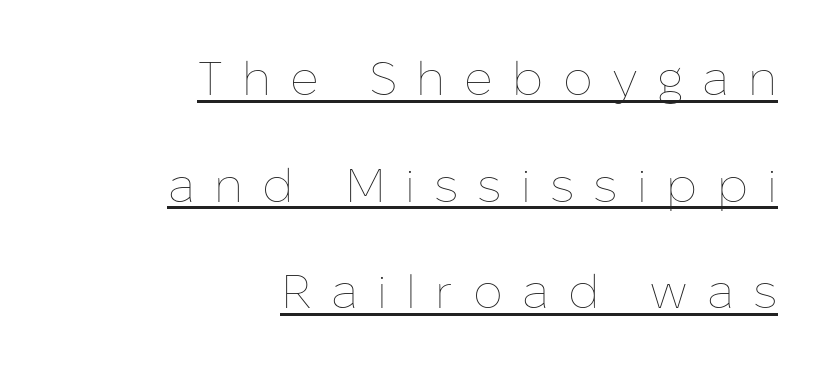
In designer terms, the underline attribute is active on this setting. Someone cranked the tracking dial way up on this one. Which margin do the lines hug? The right one — the left edge is uneven. Is there any slant? The stems are plumb. The passage shown is not bold in any degree.
